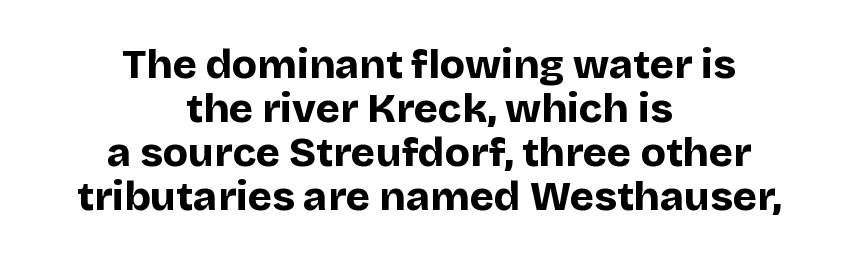
Q: Is the text bold? A: Yes.
Q: Is the text italic (slanted)? A: No, it is upright.
Q: Is the typeface a serif or a sans-serif typeface? A: Sans-serif.
Q: Is the text underlined? A: No.
Q: How is the paragraph aligned? A: Centered.
Q: Is the spacing between letters normal or unusually wide? A: Normal.
Q: Is the spacing between lines tight, normal or loose? A: Tight.
Q: Width (condensed, normal, or wide)? A: Normal.
Q: Stroke contrast? A: Low.
Q: x-height? A: Large.
Q: Monospaced? A: No.
